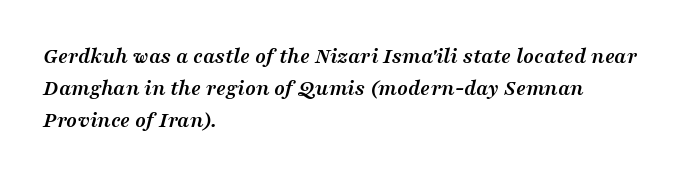
{"italic": "yes", "lean": "right", "slant_degrees": 16, "bold": "yes", "underline": "no", "align": "left", "line_spacing": "normal", "line_spacing_ratio": 1.46, "letter_spacing": "normal", "letter_spacing_em": 0.0, "glyph_px": 22}
